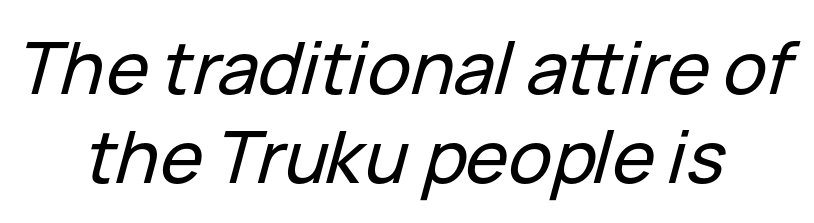
Any mark beneath the type? The region is blank. These lines stack symmetrically, like a column narrowing and widening about its center. This sample uses an oblique cut, with every glyph tilted off the vertical. How are the letters spaced? Ordinarily, with no added tracking.
